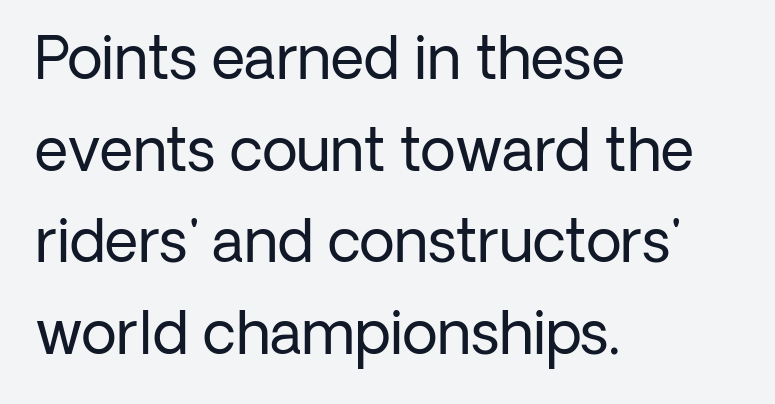
Q: Is the text bold? A: No.
Q: Is the text italic (slanted)? A: No, it is upright.
Q: Is the typeface a serif or a sans-serif typeface? A: Sans-serif.
Q: Is the text underlined? A: No.
Q: How is the paragraph aligned? A: Left-aligned.
Q: Is the spacing between letters normal or unusually wide? A: Normal.
Q: Is the spacing between lines tight, normal or loose? A: Normal.
Q: Width (condensed, normal, or wide)? A: Normal.
Q: Stroke contrast? A: Low.
Q: x-height? A: Medium.
Q: Monospaced? A: No.
